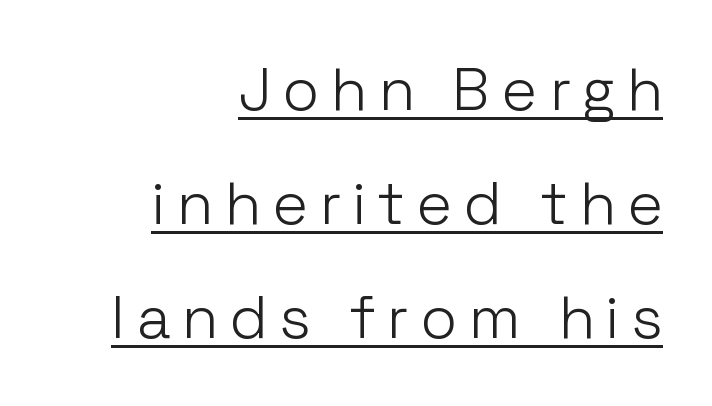
A typesetter would call this proportional, since set widths differ per character. No feet cap the strokes, marking this as sans-serif type. All the whitespace from short lines collects on the left. This block would shrink considerably if given ordinary leading; it's expanded now. The font sits on the lighter half of the weight spectrum, regular included. A baseline rule has been typeset under these characters.
